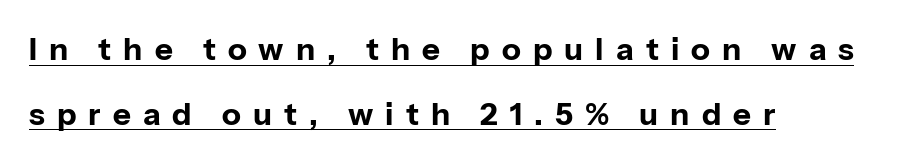
Q: Is the text bold? A: Yes.
Q: Is the text italic (slanted)? A: No, it is upright.
Q: Is the typeface a serif or a sans-serif typeface? A: Sans-serif.
Q: Is the text underlined? A: Yes.
Q: How is the paragraph aligned? A: Left-aligned.
Q: Is the spacing between letters normal or unusually wide? A: Unusually wide.
Q: Is the spacing between lines tight, normal or loose? A: Loose.
Q: Width (condensed, normal, or wide)? A: Normal.
Q: Stroke contrast? A: Low.
Q: x-height? A: Medium.
Q: Monospaced? A: No.
